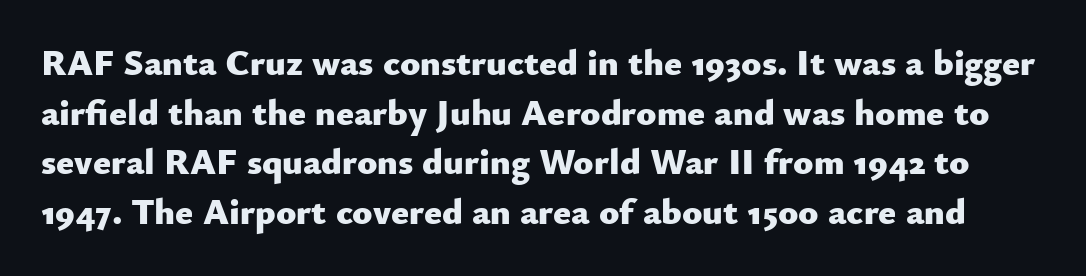
Q: Is the text bold? A: Yes.
Q: Is the text italic (slanted)? A: No, it is upright.
Q: Is the typeface a serif or a sans-serif typeface? A: Sans-serif.
Q: Is the text underlined? A: No.
Q: Is the spacing between letters normal or unusually wide? A: Normal.
Q: Is the spacing between lines tight, normal or loose? A: Normal.
Q: Width (condensed, normal, or wide)? A: Normal.
Q: Stroke contrast? A: Low.
Q: x-height? A: Small.
Q: Monospaced? A: No.
